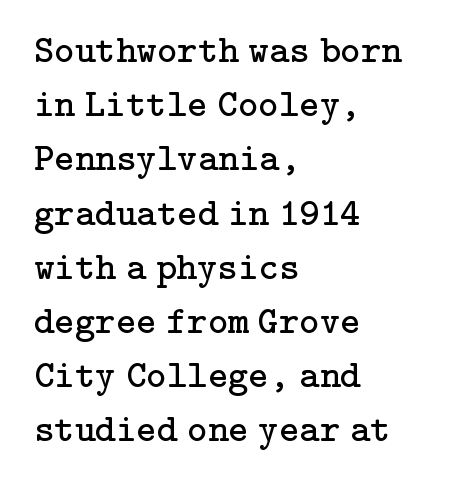
Q: Is the text bold? A: No.
Q: Is the text italic (slanted)? A: No, it is upright.
Q: Is the typeface a serif or a sans-serif typeface? A: Serif.
Q: Is the text underlined? A: No.
Q: How is the paragraph aligned? A: Left-aligned.
Q: Is the spacing between letters normal or unusually wide? A: Normal.
Q: Is the spacing between lines tight, normal or loose? A: Normal.
Q: Width (condensed, normal, or wide)? A: Normal.
Q: Stroke contrast? A: Low.
Q: x-height? A: Medium.
